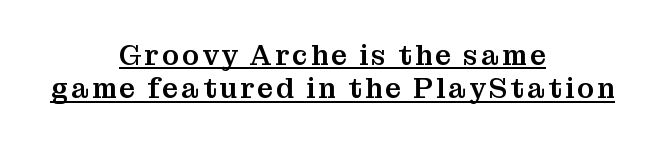
The image shows 28 px serif type, upright; set centered, line spacing 1.18x, underlined; medium stroke contrast and a medium x-height.
